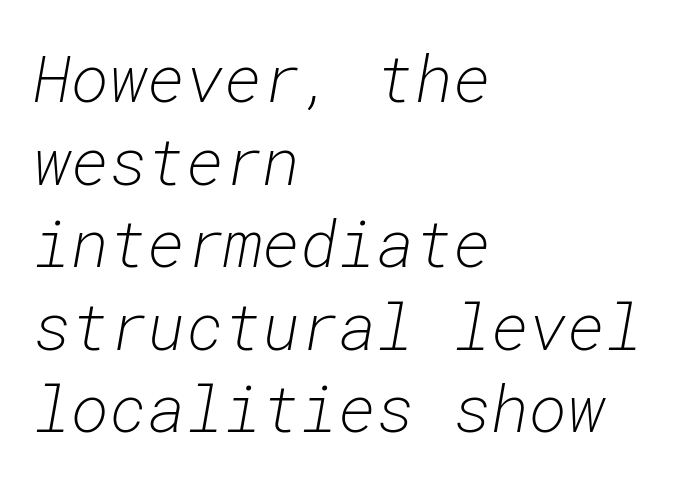
The image shows 65 px light type, italic (leaning right), monospaced; set left-aligned, normal line spacing (1.27x), normal letter spacing, not underlined; low stroke contrast and a medium x-height.
